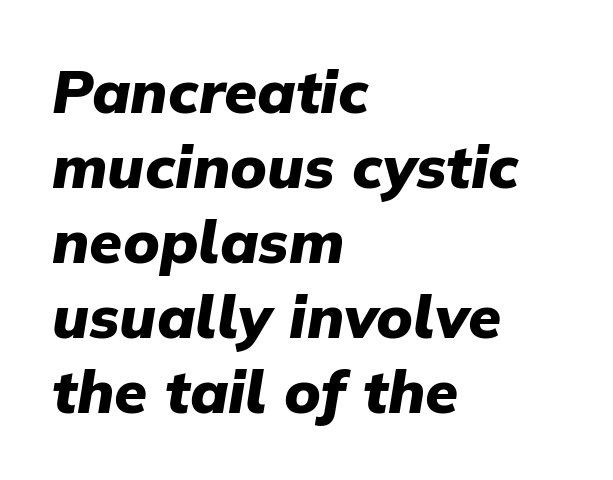
The image shows 60 px heavy type, italic (leaning right); set left-aligned, normal line spacing (1.25x), normal letter spacing, not underlined; low stroke contrast and a medium x-height.
